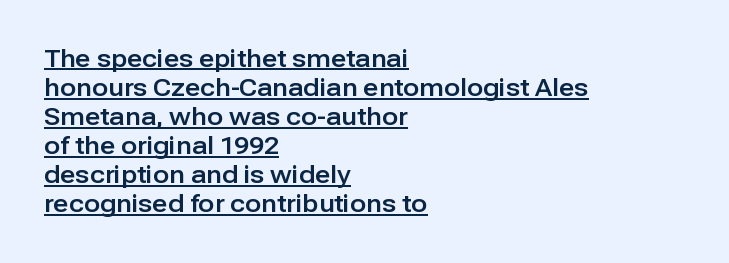
The image shows 24 px text type, upright; set left-aligned, line spacing 1.21x, normal letter spacing, underlined.
